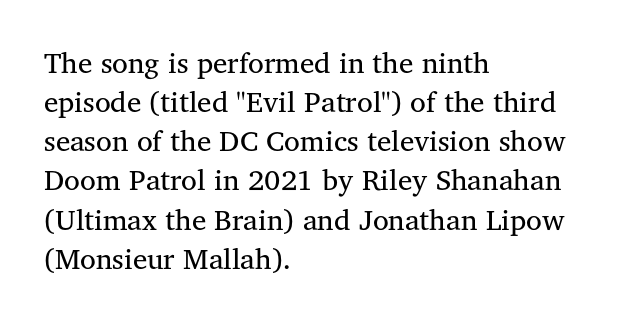
{"serif": "yes", "italic": "no", "bold": "no", "weight": "regular", "width": "normal", "stroke_contrast": "medium", "x_height": "medium", "monospaced": "no", "underline": "no", "align": "left", "line_spacing": "normal", "line_spacing_ratio": 1.35, "letter_spacing": "normal", "letter_spacing_em": 0.0, "glyph_px": 29}
